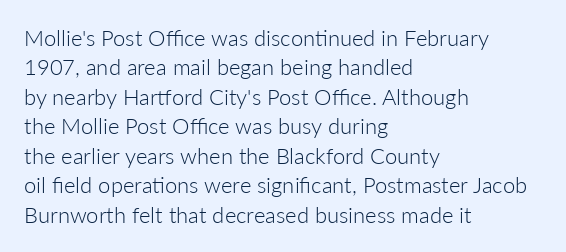
Bare-footed words on every line. Every stem runs plumb, perpendicular to the baseline. The typesetting does not lean heavy: it is not bold. Tracking value appears to be zero — textbook default spacing. The vertical gap from one line to the next is medium.
